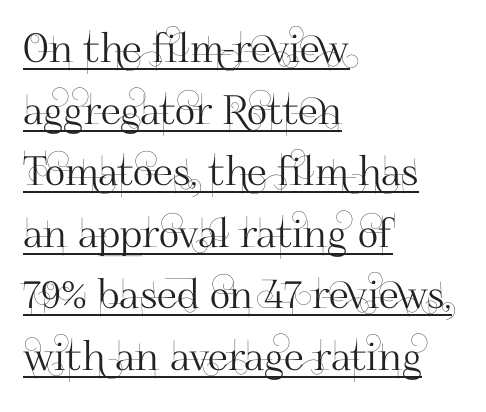
{"serif": "no", "italic": "no", "width": "normal", "stroke_contrast": "high", "x_height": "small", "monospaced": "no", "underline": "yes", "align": "left", "line_spacing": "normal", "line_spacing_ratio": 1.54, "letter_spacing": "normal", "letter_spacing_em": 0.0, "glyph_px": 40}
